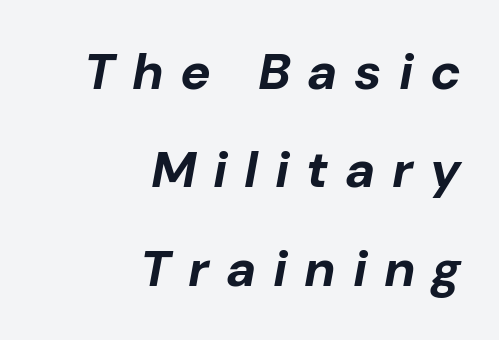
{"italic": "yes", "lean": "right", "slant_degrees": 10, "bold": "yes", "weight": "bold", "width": "normal", "stroke_contrast": "low", "x_height": "medium", "monospaced": "no", "underline": "no", "align": "right", "line_spacing": "loose", "line_spacing_ratio": 1.93, "letter_spacing": "wide", "letter_spacing_em": 0.33, "glyph_px": 51}
